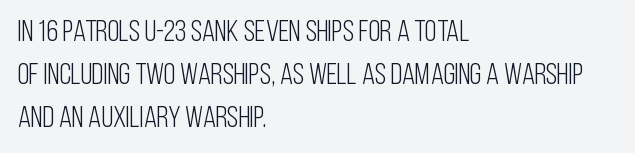
Is the stroke heavy? The answer is a plain regular-or-lighter. Is there much room between lines? A standard amount, neither cramped nor airy. The rendering anchors every line to the left-hand side. The area under the type is left untouched.
